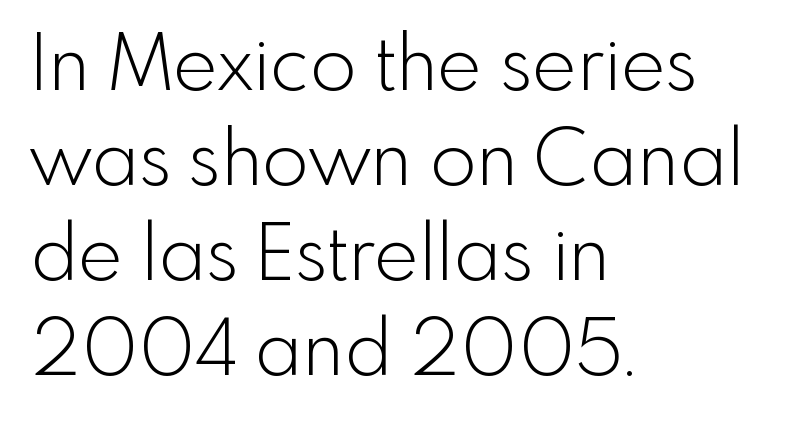
Q: Is the text bold? A: No.
Q: Is the text italic (slanted)? A: No, it is upright.
Q: Is the typeface a serif or a sans-serif typeface? A: Sans-serif.
Q: Is the text underlined? A: No.
Q: How is the paragraph aligned? A: Left-aligned.
Q: Is the spacing between letters normal or unusually wide? A: Normal.
Q: Is the spacing between lines tight, normal or loose? A: Normal.
Q: Width (condensed, normal, or wide)? A: Normal.
Q: x-height? A: Small.
Q: Monospaced? A: No.
